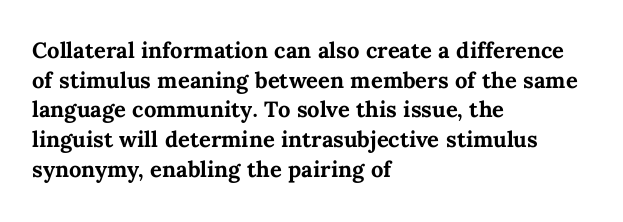
Caption: standard tracking, unaltered. Bold? Absolutely — the strokes are thick and heavy. Where is the straight margin? On the left. The line-height multiplier appears to be the usual default. Underlining? Definitely not there. Upright lettering throughout.
